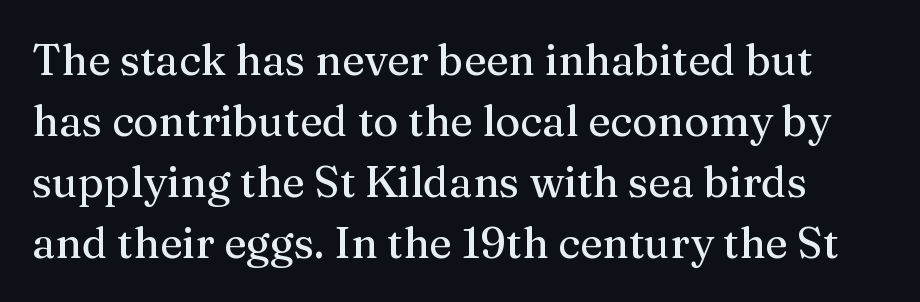
The image shows 43 px serif type, upright; set normal line spacing (1.42x), normal letter spacing, not underlined; medium stroke contrast and a medium x-height.
